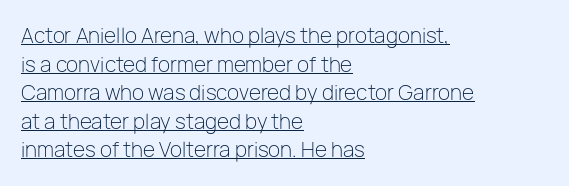
{"italic": "no", "bold": "no", "underline": "yes", "align": "left", "line_spacing": "normal", "line_spacing_ratio": 1.43, "letter_spacing": "normal", "letter_spacing_em": 0.0, "glyph_px": 20}
